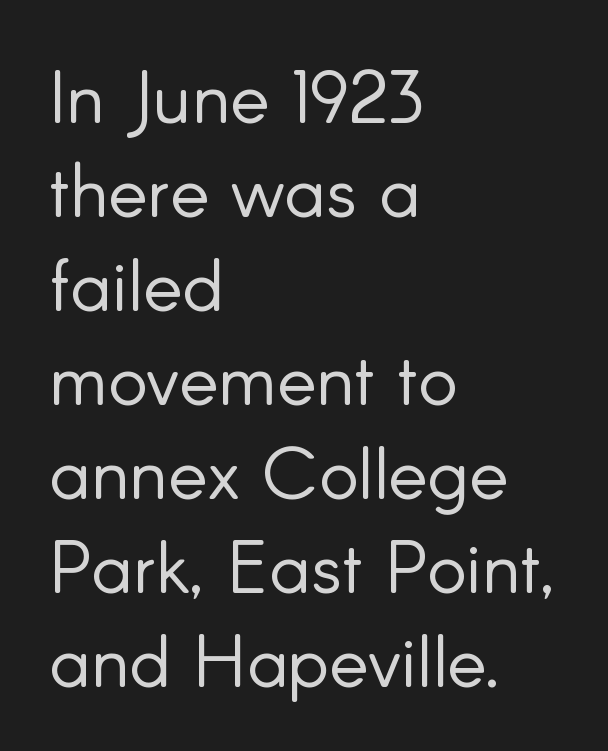
Think of a printed novel: that variable character pitch is what you see here. The letterforms sit at book weight or below. Interline gaps are of average width in this sample. The compositor pushed each line to the left boundary. The letters stand straight up with perfectly vertical stems.
